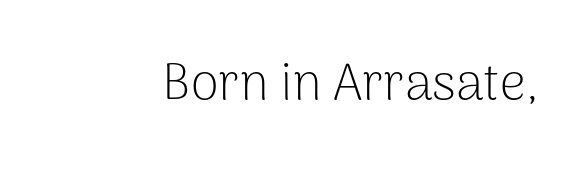
The image shows 51 px light sans-serif type, upright; set normal letter spacing, not underlined; low stroke contrast and a medium x-height.
